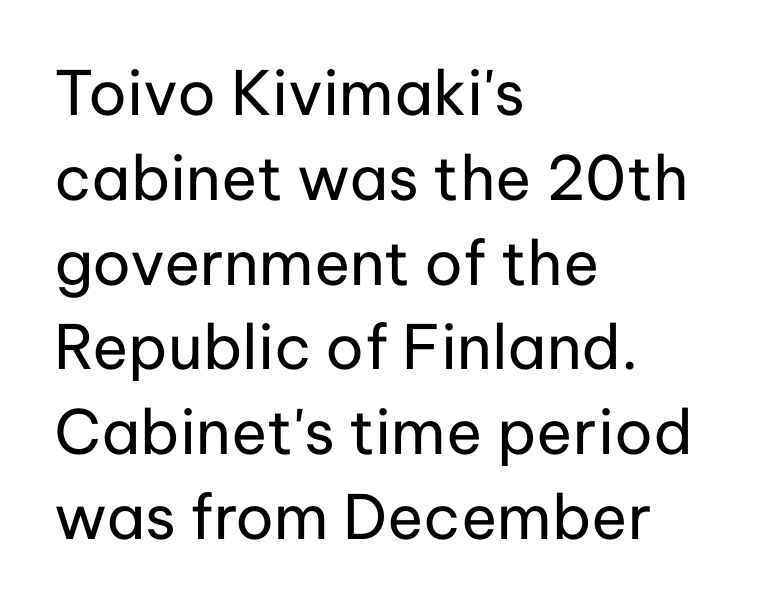
Q: Is the text bold? A: No.
Q: Is the text italic (slanted)? A: No, it is upright.
Q: Is the typeface a serif or a sans-serif typeface? A: Sans-serif.
Q: Is the text underlined? A: No.
Q: How is the paragraph aligned? A: Left-aligned.
Q: Is the spacing between letters normal or unusually wide? A: Normal.
Q: Is the spacing between lines tight, normal or loose? A: Normal.
Q: Width (condensed, normal, or wide)? A: Normal.
Q: Stroke contrast? A: Low.
Q: x-height? A: Medium.
Q: Monospaced? A: No.
